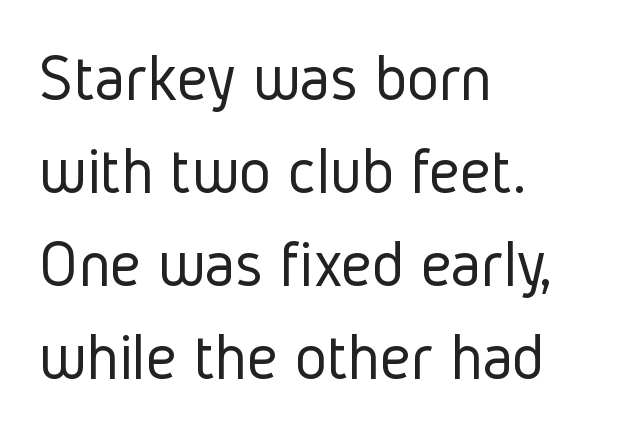
Q: Is the text bold? A: No.
Q: Is the text italic (slanted)? A: No, it is upright.
Q: Is the typeface a serif or a sans-serif typeface? A: Sans-serif.
Q: Is the text underlined? A: No.
Q: How is the paragraph aligned? A: Left-aligned.
Q: Is the spacing between letters normal or unusually wide? A: Normal.
Q: Is the spacing between lines tight, normal or loose? A: Normal.
Q: Width (condensed, normal, or wide)? A: Condensed.
Q: Stroke contrast? A: Low.
Q: x-height? A: Medium.
Q: Monospaced? A: No.
